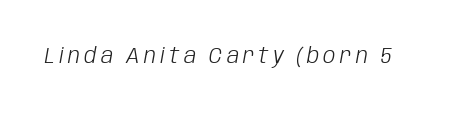
Q: Is the text bold? A: No.
Q: Is the text italic (slanted)? A: Yes, it leans right by about 10 degrees.
Q: Is the text underlined? A: No.
